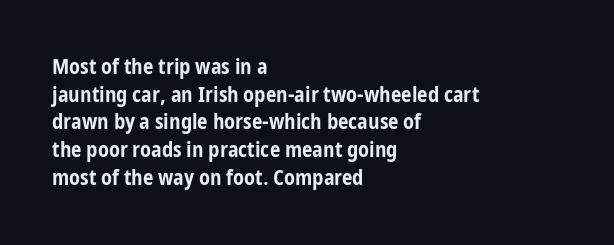
It's the straight-up-and-down kind of type. The words here are not underlined. Summary of vertical rhythm: regular, with standard interline spacing. Alignment: flush left. The rendering keeps characters at their native spacing.
